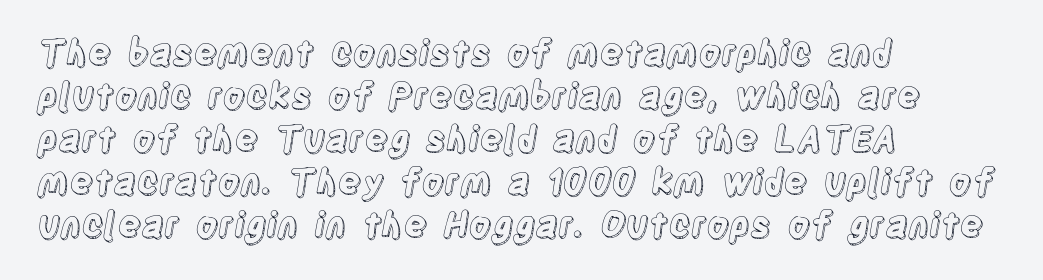
Q: Is the text italic (slanted)? A: Yes.
Q: Is the text underlined? A: No.
Q: How is the paragraph aligned? A: Left-aligned.
Q: Is the spacing between letters normal or unusually wide? A: Normal.
Q: Width (condensed, normal, or wide)? A: Condensed.
Q: x-height? A: Large.
Q: Monospaced? A: No.
